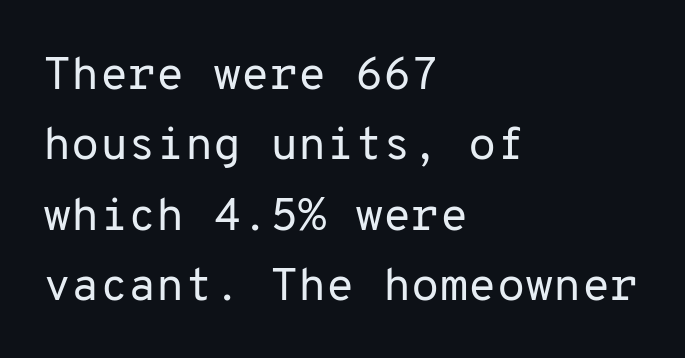
The image shows 46 px regular-weight sans-serif type, upright, monospaced; set left-aligned, normal line spacing (1.53x), normal letter spacing, not underlined; low stroke contrast and a medium x-height.
